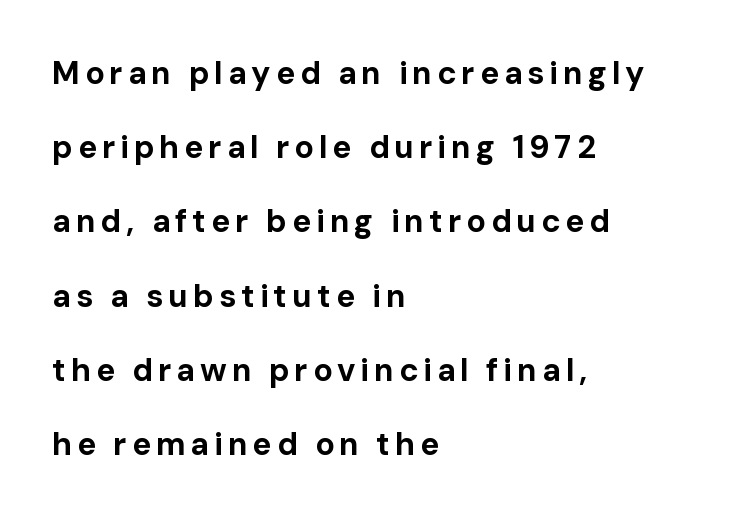
The image shows 32 px bold sans-serif type, upright; set left-aligned, loose line spacing (2.32x), not underlined; low stroke contrast and a medium x-height.
